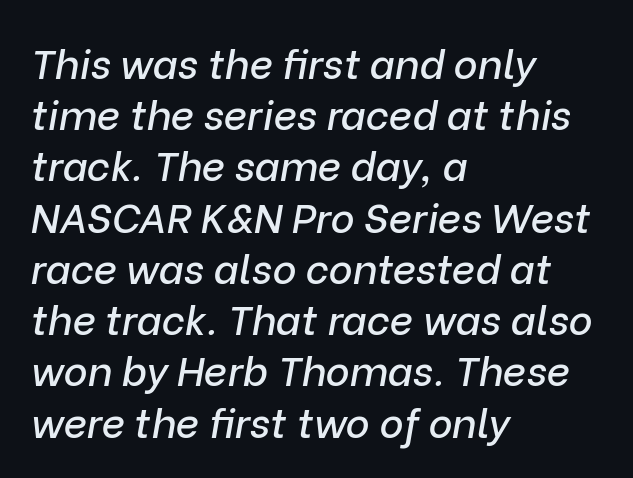
{"italic": "yes", "lean": "right", "slant_degrees": 9, "width": "normal", "stroke_contrast": "low", "x_height": "medium", "monospaced": "no", "underline": "no", "align": "left", "line_spacing": "normal", "line_spacing_ratio": 1.25, "letter_spacing": "normal", "letter_spacing_em": 0.0, "glyph_px": 41}
